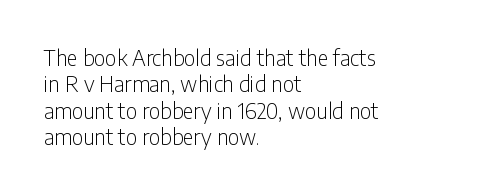
{"italic": "no", "bold": "no", "underline": "no", "align": "left", "line_spacing": "normal", "line_spacing_ratio": 1.26, "letter_spacing": "normal", "letter_spacing_em": 0.0, "glyph_px": 21}
